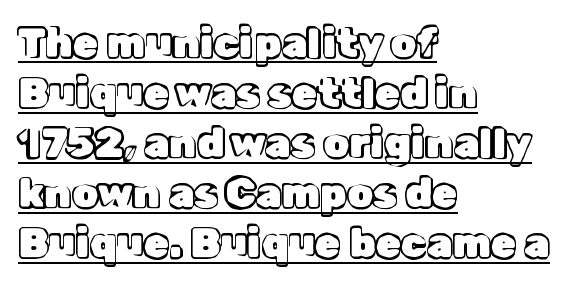
Each letter keeps its own natural width here, so spacing adapts to shape. Characters follow at the spacing the type designer built in. The lettering stays uniformly vertical, giving the passage a roman look. Caption: lettering with a line underneath. The rendering anchors every line to the left-hand side.
